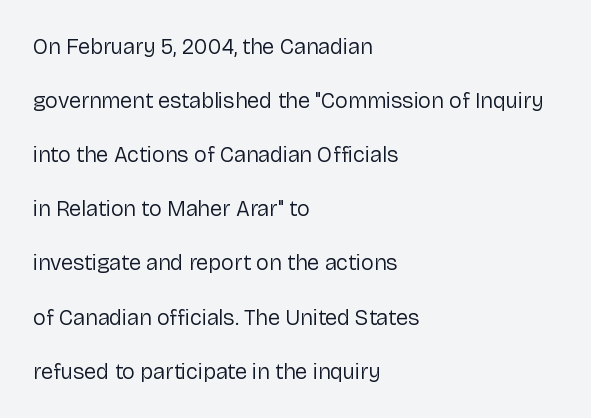
Leading is clearly above the norm, producing a sparse column. Glance below the letters and you will spot only blank space. The weight tops out at a normal text grade. Each line starts at the same left margin while the right side varies.
